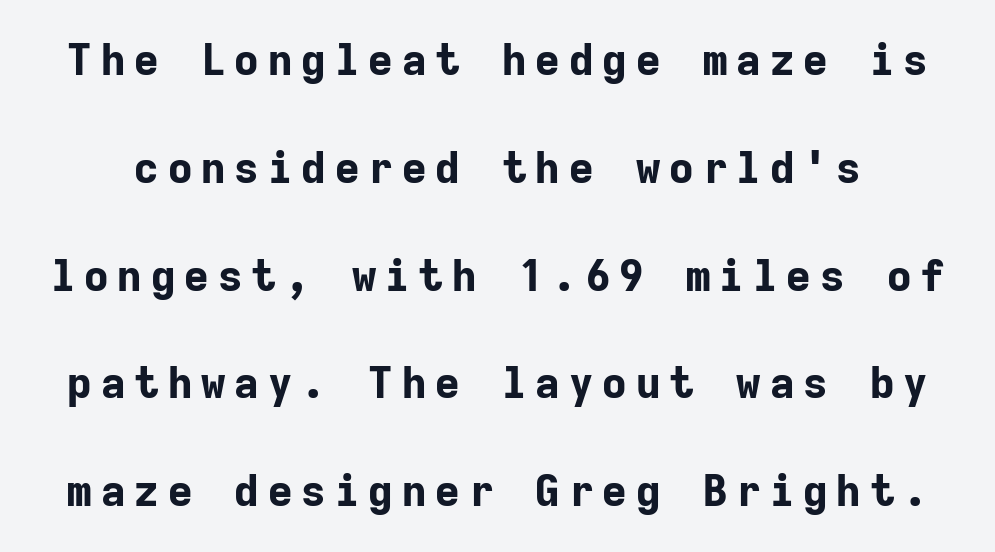
The passage shown is not underscored anywhere. The typeface chosen for these lines omits serifs. Chunky letters — that's bold for sure. The designer dialed line spacing up above the default.
